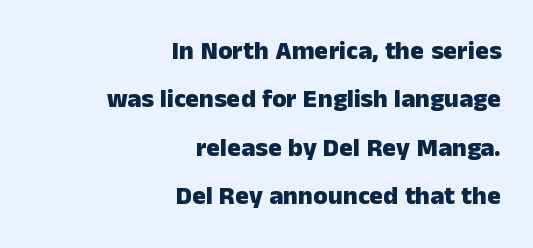
The face used here is rendered with its standard letterfit. The type sits square on the baseline with zero lean. A bare baseline throughout the passage. Typographic density is high because the face is bold. A student would call this right alignment; a typographer would say flush right, rag left.
